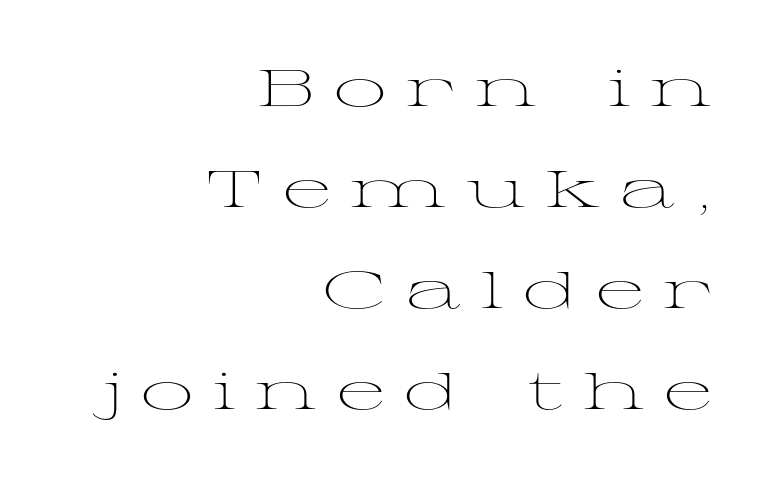
Q: Is the text bold? A: No.
Q: Is the text italic (slanted)? A: No, it is upright.
Q: Is the typeface a serif or a sans-serif typeface? A: Serif.
Q: Is the text underlined? A: No.
Q: How is the paragraph aligned? A: Right-aligned.
Q: Is the spacing between letters normal or unusually wide? A: Unusually wide.
Q: Is the spacing between lines tight, normal or loose? A: Loose.
Q: Width (condensed, normal, or wide)? A: Wide.
Q: Stroke contrast? A: Medium.
Q: x-height? A: Medium.
Q: Monospaced? A: No.
